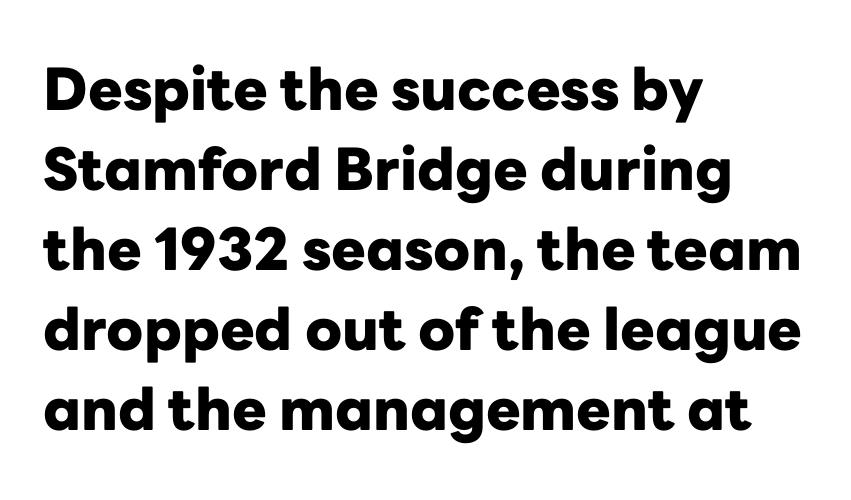
Classification — sans serif. Is the block centered? No — it sits flush against the left margin. This sample has the flowing, uneven cadence of proportional lettering. Spacing between characters is what you'd get straight out of the box. The passage shown stacks its lines at a standard gap.
